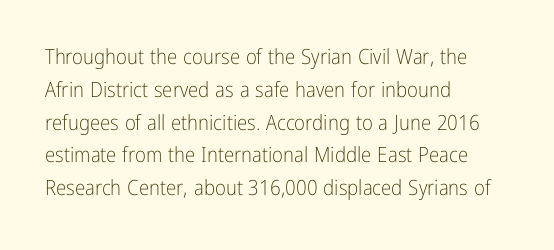
{"italic": "no", "bold": "no", "underline": "no", "align": "left", "line_spacing": "normal", "line_spacing_ratio": 1.56, "letter_spacing": "normal", "letter_spacing_em": 0.0, "glyph_px": 21}
